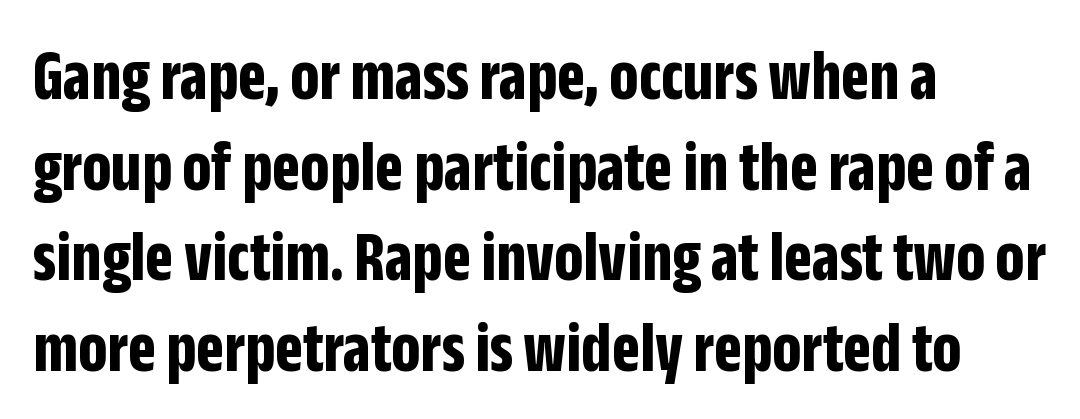
{"serif": "no", "italic": "no", "bold": "yes", "weight": "bold", "width": "condensed", "stroke_contrast": "low", "x_height": "large", "monospaced": "no", "underline": "no", "align": "left", "line_spacing_ratio": 1.24, "letter_spacing": "normal", "letter_spacing_em": 0.0, "glyph_px": 73}
